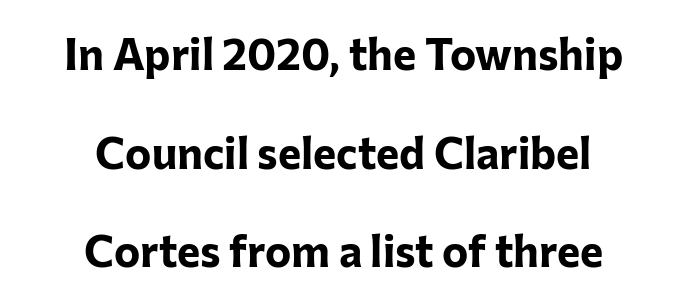
Notice how the passage keeps no hard edge, just a central spine. What weight is shown? A full bold with thick strokes. Honestly, the rows look like they've been pulled way apart. Quick note: not italic, upright. Proportional: the letters do not fall into vertical columns.
